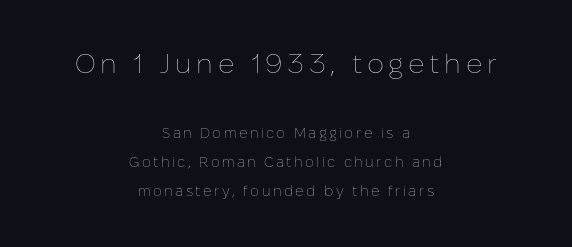
{"italic": "no", "bold": "no", "underline": "no", "align": "center", "line_spacing": "loose", "line_spacing_ratio": 2.06, "larger_block": "first", "size_ratio": 1.93, "glyph_px": 27}
